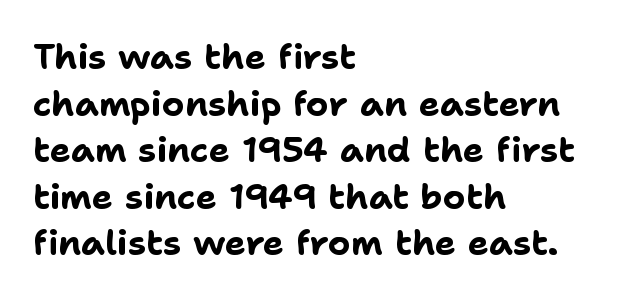
The image shows 35 px bold sans-serif type, upright; set left-aligned, normal line spacing (1.33x), normal letter spacing, not underlined; low stroke contrast and a medium x-height.
